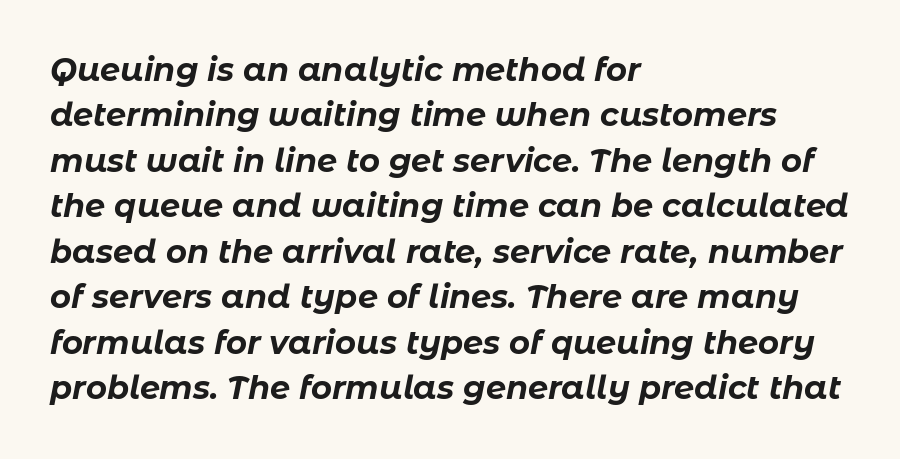
The image shows 32 px bold type, italic (leaning right); set left-aligned, normal line spacing (1.42x), normal letter spacing, not underlined; low stroke contrast and a medium x-height.
